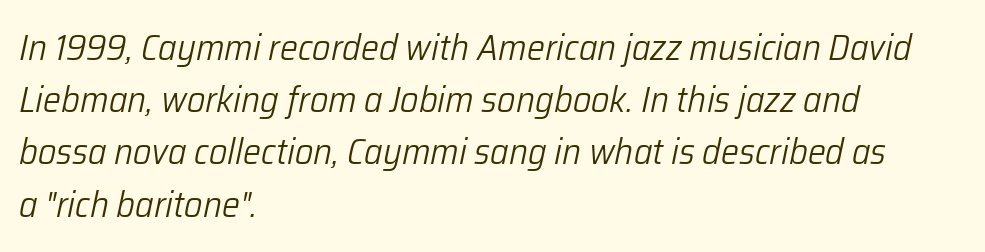
{"italic": "yes", "lean": "right", "slant_degrees": 12, "bold": "no", "weight": "light", "width": "normal", "stroke_contrast": "low", "x_height": "medium", "monospaced": "no", "underline": "no", "align": "left", "line_spacing": "normal", "line_spacing_ratio": 1.45, "letter_spacing": "normal", "letter_spacing_em": 0.0, "glyph_px": 36}
